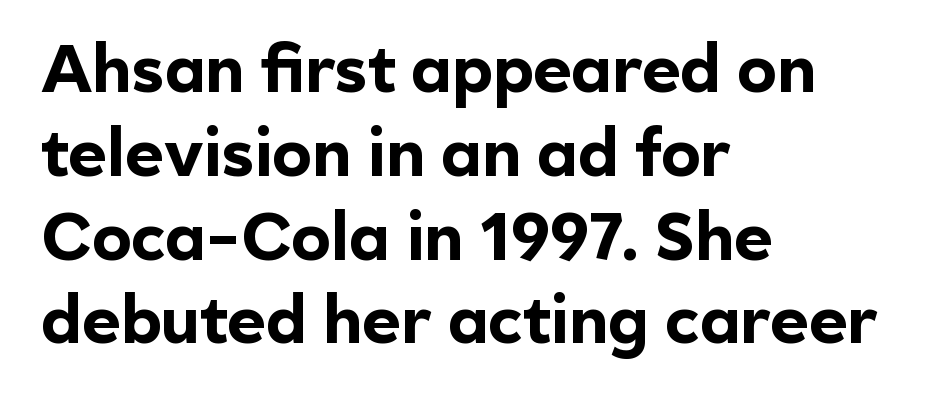
Is there much room between lines? A standard amount, neither cramped nor airy. Set as a true bold cut, around the 700 mark. The rendering uses natural spacing where letterforms have individual widths. Where is the straight margin? On the left. Ascenders rise straight up at ninety degrees. The glyphs are unaccompanied by any horizontal stroke below them.
